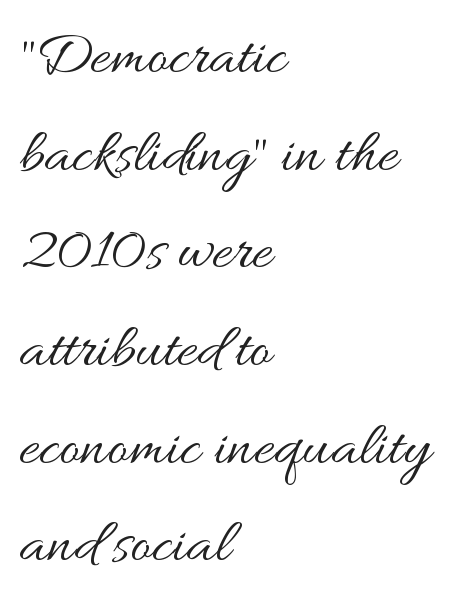
{"bold": "no", "weight": "regular", "width": "wide", "stroke_contrast": "medium", "x_height": "small", "monospaced": "no", "underline": "no", "align": "left", "line_spacing": "normal", "line_spacing_ratio": 1.55, "letter_spacing": "normal", "letter_spacing_em": 0.0, "glyph_px": 63}
